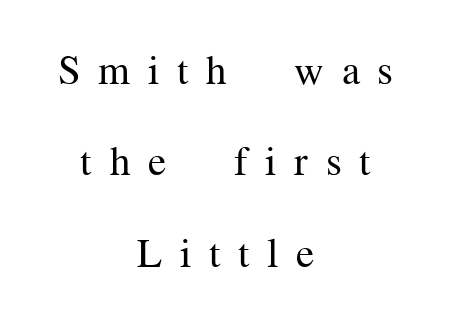
Q: Is the text bold? A: No.
Q: Is the text italic (slanted)? A: No, it is upright.
Q: Is the typeface a serif or a sans-serif typeface? A: Serif.
Q: Is the text underlined? A: No.
Q: How is the paragraph aligned? A: Centered.
Q: Is the spacing between letters normal or unusually wide? A: Unusually wide.
Q: Is the spacing between lines tight, normal or loose? A: Loose.
Q: Width (condensed, normal, or wide)? A: Normal.
Q: Stroke contrast? A: Medium.
Q: x-height? A: Medium.
Q: Monospaced? A: No.
